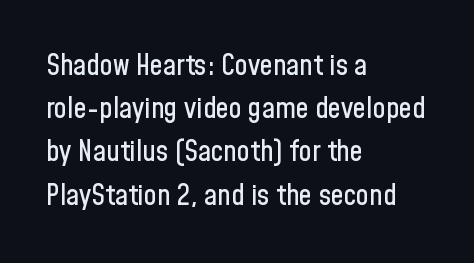
{"serif": "no", "italic": "no", "width": "condensed", "stroke_contrast": "low", "x_height": "medium", "monospaced": "no", "underline": "no", "align": "left", "line_spacing": "normal", "line_spacing_ratio": 1.49, "letter_spacing": "normal", "letter_spacing_em": 0.0, "glyph_px": 29}
